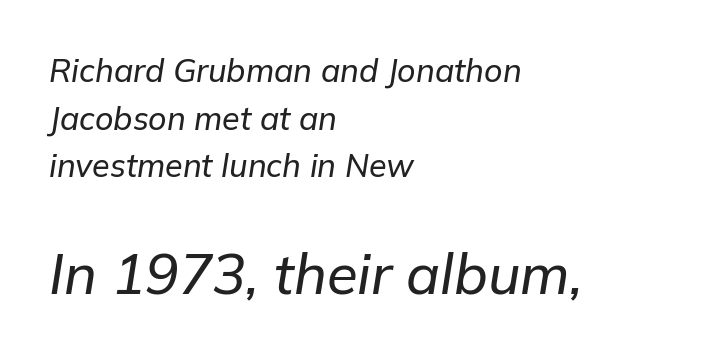
Q: Is the text italic (slanted)? A: Yes, it leans right by about 9 degrees.
Q: Is the text underlined? A: No.
Q: How is the paragraph aligned? A: Left-aligned.
Q: Is the spacing between letters normal or unusually wide? A: Normal.
Q: Is the spacing between lines tight, normal or loose? A: Normal.
Q: Which block of text is set in a larger size, the first (top) or the second (bottom)? A: The second (bottom) one.
Q: Width (condensed, normal, or wide)? A: Normal.
Q: Stroke contrast? A: Low.
Q: x-height? A: Medium.
Q: Monospaced? A: No.
